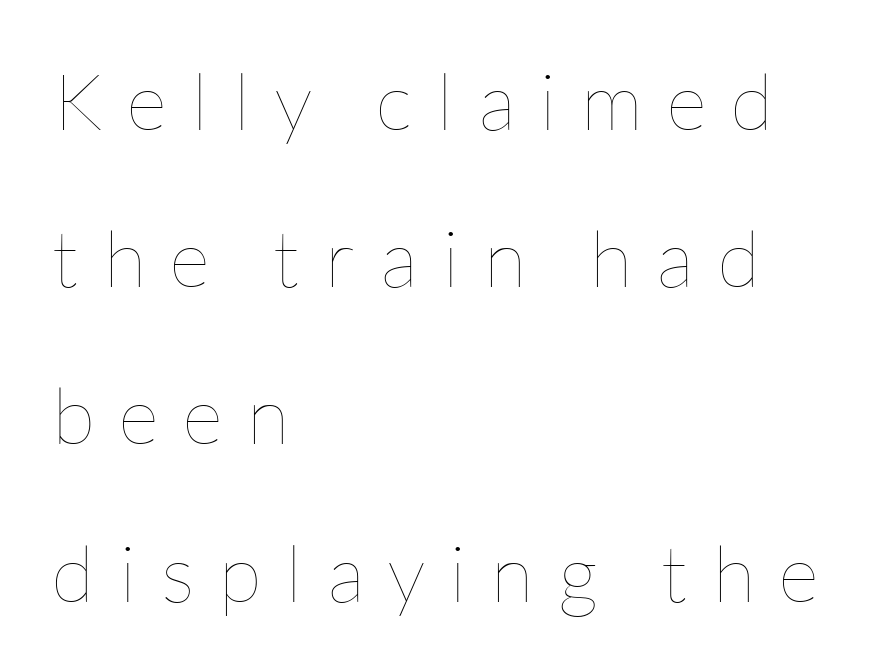
{"italic": "no", "bold": "no", "weight": "thin", "width": "normal", "stroke_contrast": "low", "x_height": "medium", "monospaced": "no", "underline": "no", "align": "left", "line_spacing": "loose", "line_spacing_ratio": 1.99, "letter_spacing": "wide", "letter_spacing_em": 0.31, "glyph_px": 79}
